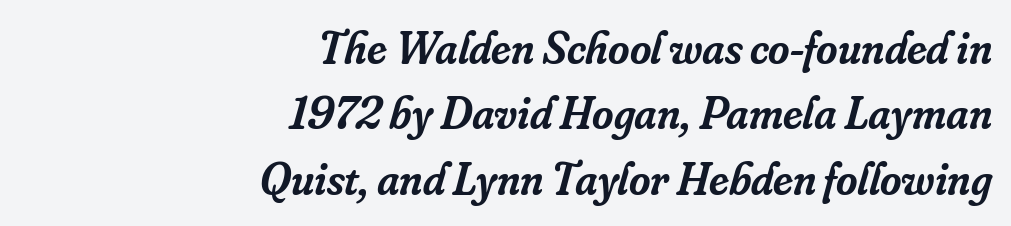
{"serif": "yes", "italic": "yes", "lean": "right", "slant_degrees": 16, "bold": "semi", "weight": "semibold", "width": "normal", "stroke_contrast": "low", "x_height": "small", "monospaced": "no", "underline": "no", "align": "right", "line_spacing": "normal", "line_spacing_ratio": 1.42, "letter_spacing": "normal", "letter_spacing_em": 0.0, "glyph_px": 46}
